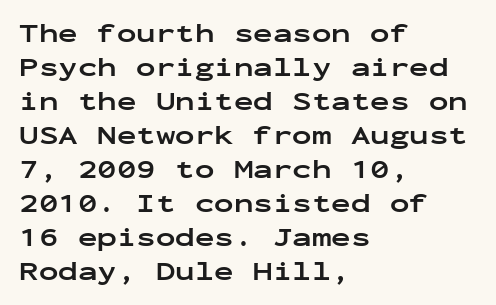
Typeset ragged right — the left edge is the straight one. Words float on clear page, feet unadorned. Vertically, the passage feels balanced, rows spaced as you'd expect. This sample uses plain, unmodified letter spacing. Summary of weight: heavy, a full bold. Characters remain perfectly vertical along every line.
